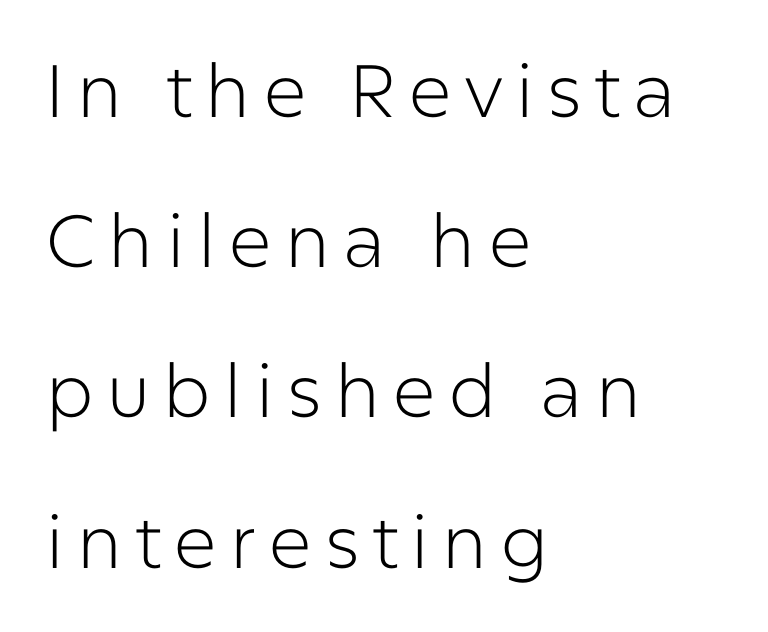
The image shows 74 px light sans-serif type, upright; set left-aligned, loose line spacing (2.03x), not underlined; low stroke contrast and a medium x-height.
